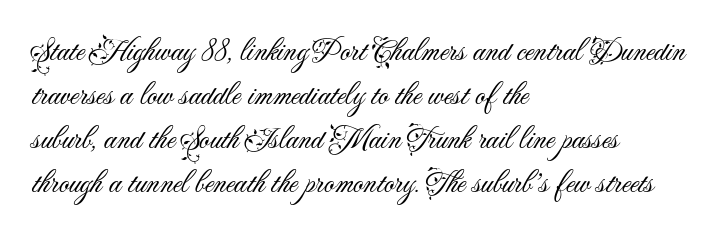
{"serif": "no", "bold": "no", "weight": "light", "width": "normal", "stroke_contrast": "medium", "x_height": "small", "monospaced": "no", "underline": "no", "align": "left", "line_spacing": "normal", "line_spacing_ratio": 1.38, "letter_spacing": "normal", "letter_spacing_em": 0.0, "glyph_px": 32}
